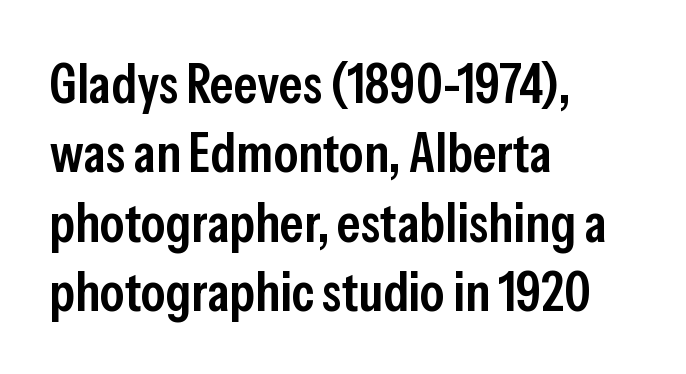
{"serif": "no", "italic": "no", "bold": "semi", "weight": "semibold", "width": "condensed", "stroke_contrast": "low", "x_height": "medium", "monospaced": "no", "underline": "no", "align": "left", "line_spacing": "normal", "line_spacing_ratio": 1.26, "letter_spacing": "normal", "letter_spacing_em": 0.0, "glyph_px": 55}
